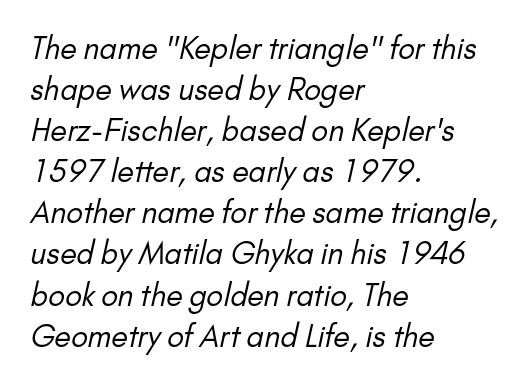
{"serif": "no", "bold": "no", "weight": "regular", "width": "normal", "stroke_contrast": "low", "x_height": "small", "monospaced": "no", "underline": "no", "align": "left", "line_spacing": "normal", "line_spacing_ratio": 1.37, "letter_spacing": "normal", "letter_spacing_em": 0.0, "glyph_px": 30}
